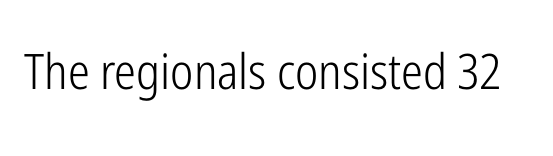
Here the designer chose a conventional face with non-uniform glyph widths. Regarding serifs, this sample does without them. The letters sit at their default tracking, neither squeezed nor spread. The words here are not underlined. This is roman type, the default non-slanted kind. The face looks like a standard text weight, possibly lighter.
